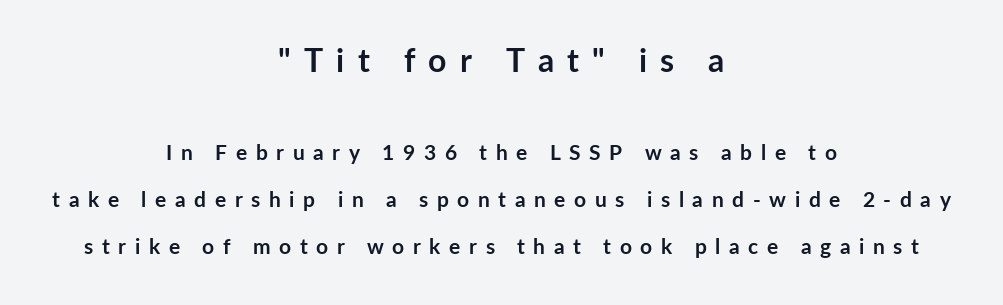
The passage shown is typed in a proportional face where columns would drift. The letters are spread apart with noticeably loose tracking. Letters rest on an invisible, unmarked baseline. Casual observation: everything's sitting right in the middle. Whoever set this made the first block the dominant, larger element. Stroke terminals: plain, sans-serif.
